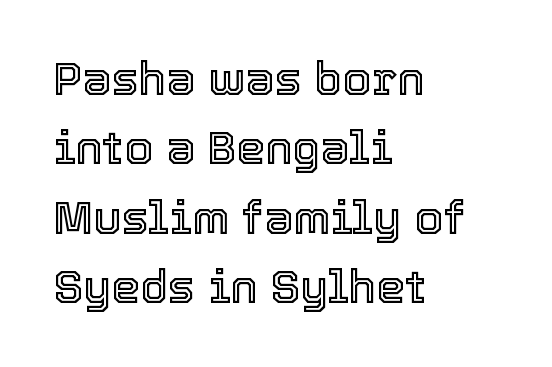
Q: Is the text italic (slanted)? A: No, it is upright.
Q: Is the text underlined? A: No.
Q: How is the paragraph aligned? A: Left-aligned.
Q: Is the spacing between letters normal or unusually wide? A: Normal.
Q: Is the spacing between lines tight, normal or loose? A: Normal.
Q: Width (condensed, normal, or wide)? A: Normal.
Q: x-height? A: Medium.
Q: Monospaced? A: No.
